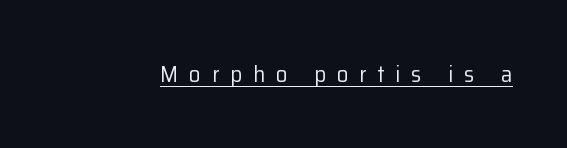
Q: Is the text bold? A: No.
Q: Is the text italic (slanted)? A: No, it is upright.
Q: Is the text underlined? A: Yes.
Q: Is the spacing between letters normal or unusually wide? A: Unusually wide.
